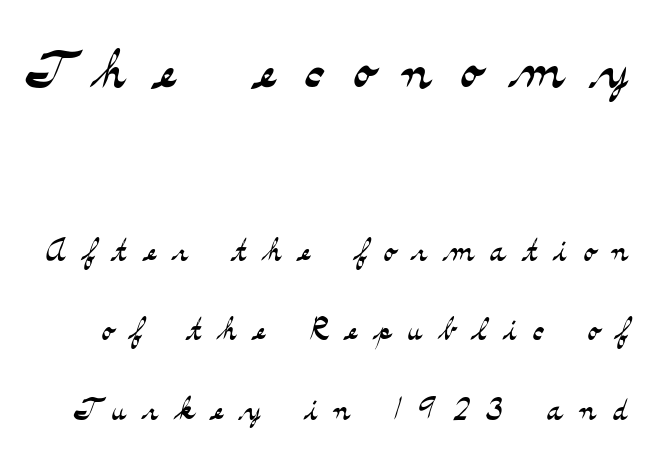
Is this a fixed-width face? No — the glyphs have proportional, varying widths. Of the two passages, the one on top uses the larger point size. The font is comparable to plain body text, perhaps lighter. In terms of letterspacing, this is a distinctly airy, spread setting. Letterform terminals end in serifs throughout the passage.
